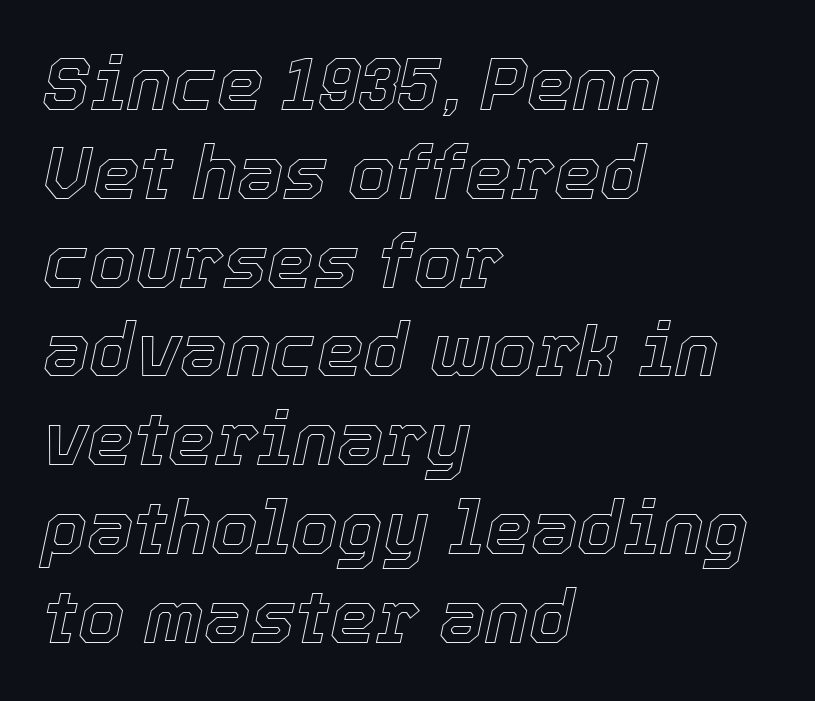
The image shows 74 px text type, italic (leaning right); set left-aligned, line spacing 1.2x, normal letter spacing, not underlined; a medium x-height.
